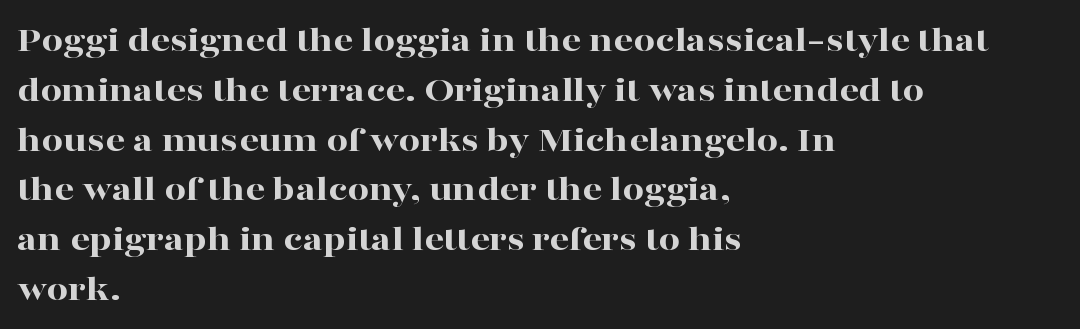
Q: Is the text bold? A: Yes.
Q: Is the text italic (slanted)? A: No, it is upright.
Q: Is the typeface a serif or a sans-serif typeface? A: Serif.
Q: Is the text underlined? A: No.
Q: How is the paragraph aligned? A: Left-aligned.
Q: Is the spacing between letters normal or unusually wide? A: Normal.
Q: Is the spacing between lines tight, normal or loose? A: Normal.
Q: Width (condensed, normal, or wide)? A: Wide.
Q: Stroke contrast? A: High.
Q: x-height? A: Medium.
Q: Monospaced? A: No.
